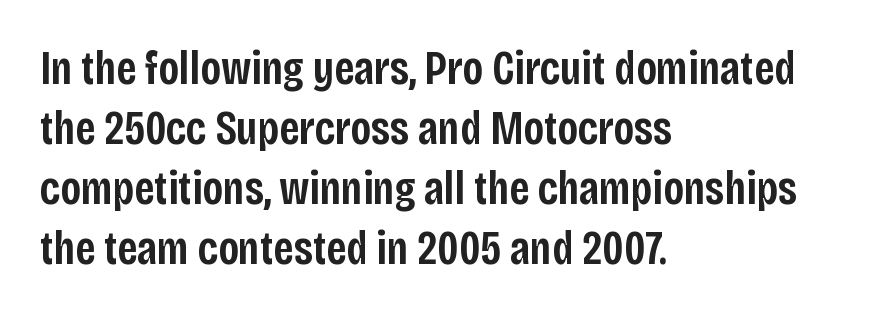
Q: Is the text bold? A: Semi-bold.
Q: Is the text italic (slanted)? A: No, it is upright.
Q: Is the typeface a serif or a sans-serif typeface? A: Sans-serif.
Q: Is the text underlined? A: No.
Q: How is the paragraph aligned? A: Left-aligned.
Q: Is the spacing between letters normal or unusually wide? A: Normal.
Q: Is the spacing between lines tight, normal or loose? A: Normal.
Q: Width (condensed, normal, or wide)? A: Condensed.
Q: Stroke contrast? A: Low.
Q: x-height? A: Large.
Q: Monospaced? A: No.
